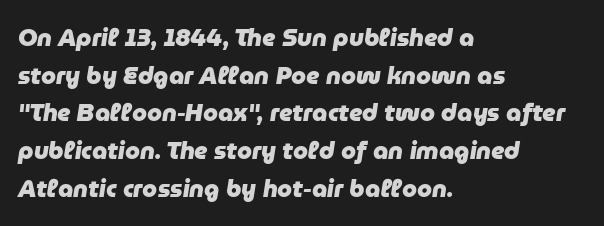
{"italic": "yes", "lean": "right", "slant_degrees": 9, "bold": "yes", "underline": "no", "align": "left", "line_spacing": "normal", "line_spacing_ratio": 1.57, "letter_spacing": "normal", "letter_spacing_em": 0.0, "glyph_px": 24}
